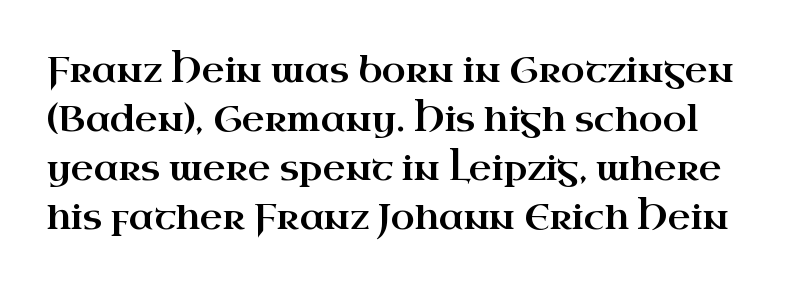
Q: Is the text italic (slanted)? A: No, it is upright.
Q: Is the typeface a serif or a sans-serif typeface? A: Serif.
Q: Is the text underlined? A: No.
Q: Is the spacing between letters normal or unusually wide? A: Normal.
Q: Is the spacing between lines tight, normal or loose? A: Normal.
Q: Width (condensed, normal, or wide)? A: Wide.
Q: Stroke contrast? A: High.
Q: x-height? A: Small.
Q: Monospaced? A: No.
